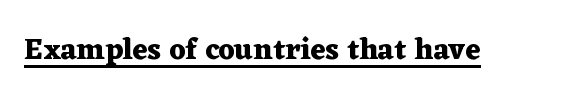
The image shows 30 px heavy, wide serif type, upright; set normal letter spacing, underlined; medium stroke contrast and a medium x-height.
